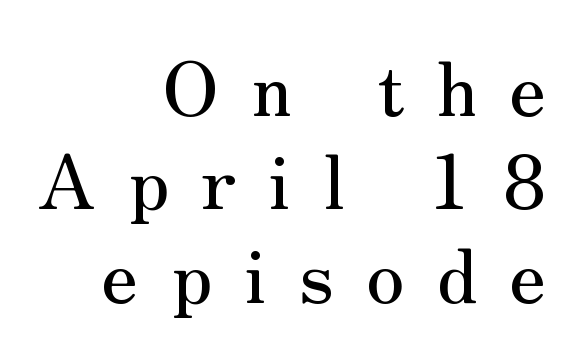
Q: Is the text italic (slanted)? A: No, it is upright.
Q: Is the typeface a serif or a sans-serif typeface? A: Serif.
Q: Is the text underlined? A: No.
Q: How is the paragraph aligned? A: Right-aligned.
Q: Is the spacing between letters normal or unusually wide? A: Unusually wide.
Q: Width (condensed, normal, or wide)? A: Normal.
Q: Stroke contrast? A: Medium.
Q: x-height? A: Small.
Q: Monospaced? A: No.
